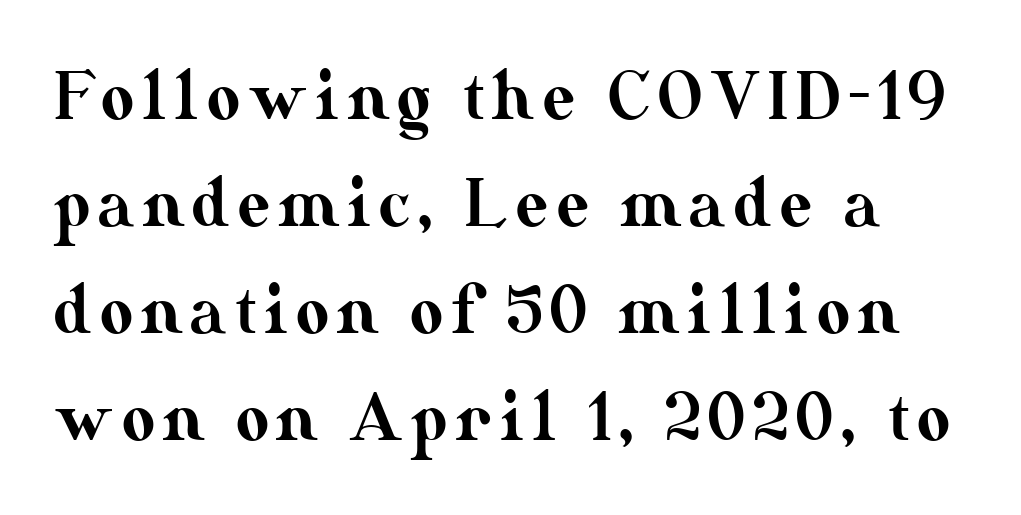
The axis of the letterforms is exactly vertical. The passage shown stacks its lines at a standard gap. The passage shown is typed in a proportional face where columns would drift. A clean baseline with only descenders dipping below it.
